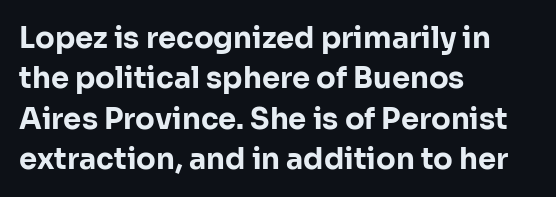
{"serif": "no", "italic": "no", "bold": "yes", "weight": "bold", "width": "normal", "stroke_contrast": "low", "x_height": "medium", "monospaced": "no", "underline": "no", "align": "left", "line_spacing": "normal", "line_spacing_ratio": 1.39, "letter_spacing": "normal", "letter_spacing_em": 0.0, "glyph_px": 29}
